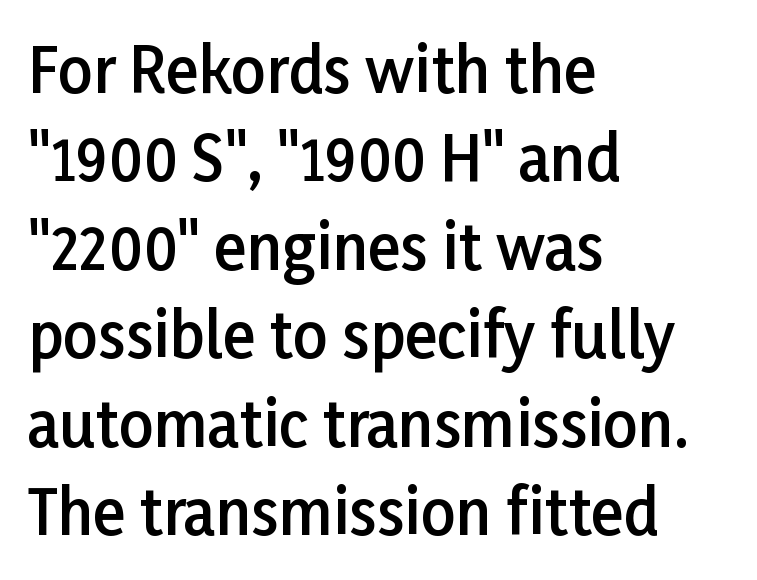
{"serif": "no", "italic": "no", "bold": "semi", "weight": "semibold", "width": "normal", "stroke_contrast": "low", "x_height": "medium", "monospaced": "no", "underline": "no", "align": "left", "line_spacing": "normal", "line_spacing_ratio": 1.45, "letter_spacing": "normal", "letter_spacing_em": 0.0, "glyph_px": 61}
